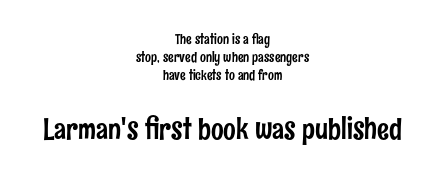
{"serif": "no", "italic": "no", "width": "condensed", "stroke_contrast": "low", "x_height": "medium", "monospaced": "no", "underline": "no", "align": "center", "line_spacing": "normal", "line_spacing_ratio": 1.3, "letter_spacing": "normal", "letter_spacing_em": 0.0, "larger_block": "second", "size_ratio": 2.14, "glyph_px": 30}
